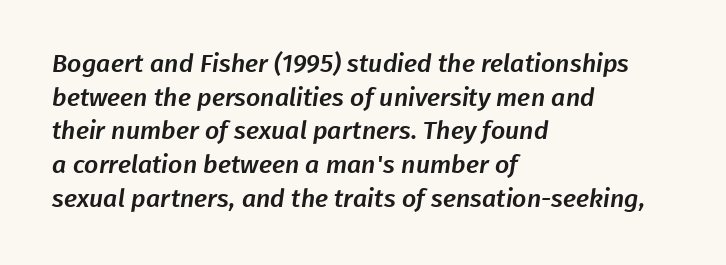
The image shows 25 px text type; set left-aligned, normal line spacing (1.35x), normal letter spacing, not underlined.
